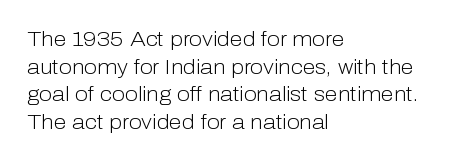
Q: Is the text bold? A: No.
Q: Is the text italic (slanted)? A: No, it is upright.
Q: Is the text underlined? A: No.
Q: How is the paragraph aligned? A: Left-aligned.
Q: Is the spacing between letters normal or unusually wide? A: Normal.
Q: Is the spacing between lines tight, normal or loose? A: Normal.
